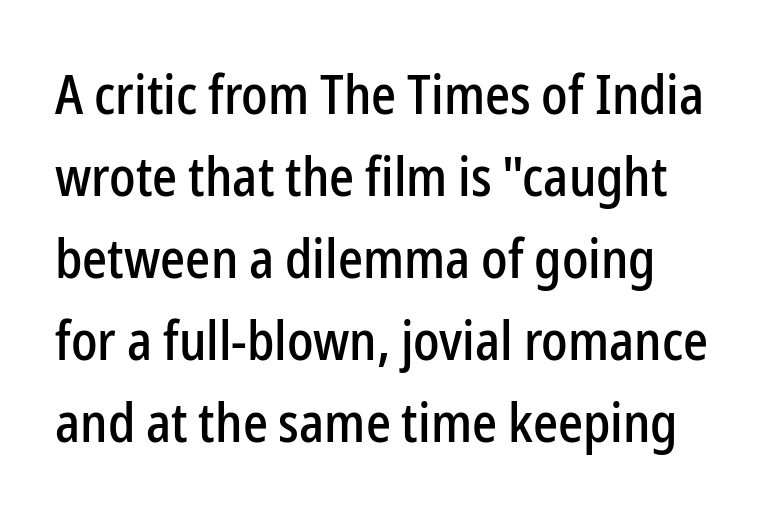
{"serif": "no", "italic": "no", "width": "condensed", "stroke_contrast": "low", "x_height": "medium", "monospaced": "no", "underline": "no", "line_spacing": "normal", "line_spacing_ratio": 1.49, "letter_spacing": "normal", "letter_spacing_em": 0.0, "glyph_px": 55}
